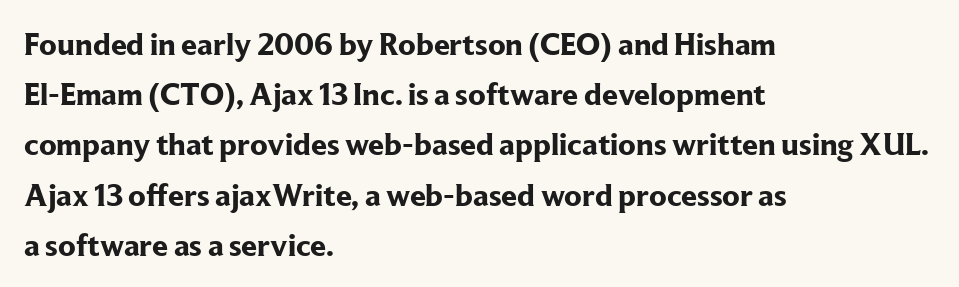
Q: Is the text bold? A: Yes.
Q: Is the text italic (slanted)? A: No, it is upright.
Q: Is the typeface a serif or a sans-serif typeface? A: Serif.
Q: Is the text underlined? A: No.
Q: How is the paragraph aligned? A: Left-aligned.
Q: Is the spacing between letters normal or unusually wide? A: Normal.
Q: Is the spacing between lines tight, normal or loose? A: Normal.
Q: Width (condensed, normal, or wide)? A: Normal.
Q: Stroke contrast? A: Low.
Q: x-height? A: Medium.
Q: Monospaced? A: No.
